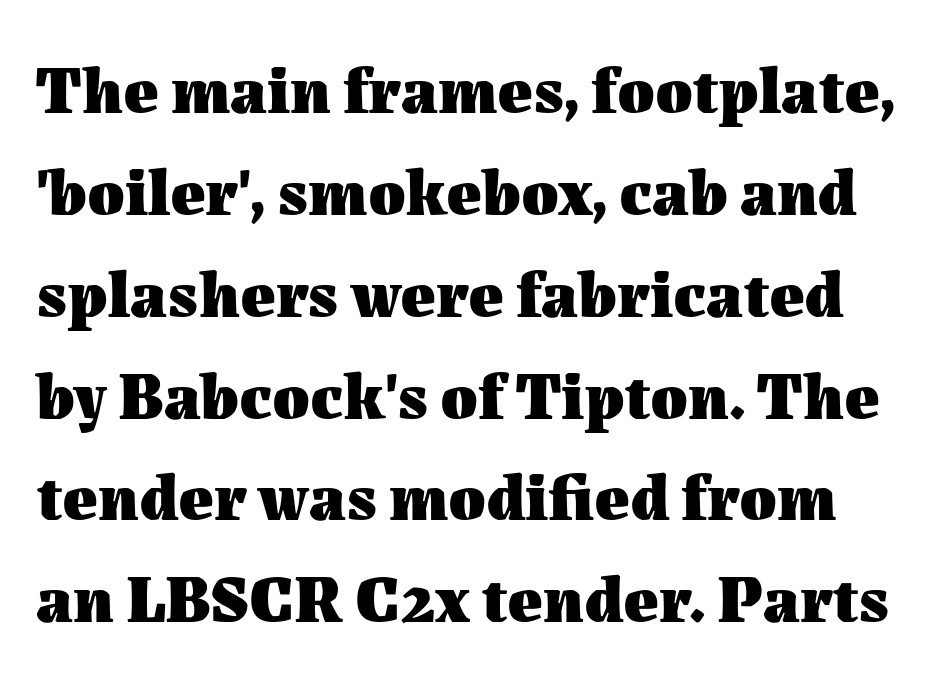
Q: Is the text bold? A: Yes.
Q: Is the text italic (slanted)? A: No, it is upright.
Q: Is the text underlined? A: No.
Q: Is the spacing between letters normal or unusually wide? A: Normal.
Q: Is the spacing between lines tight, normal or loose? A: Normal.
Q: Width (condensed, normal, or wide)? A: Normal.
Q: Stroke contrast? A: Medium.
Q: x-height? A: Medium.
Q: Monospaced? A: No.
